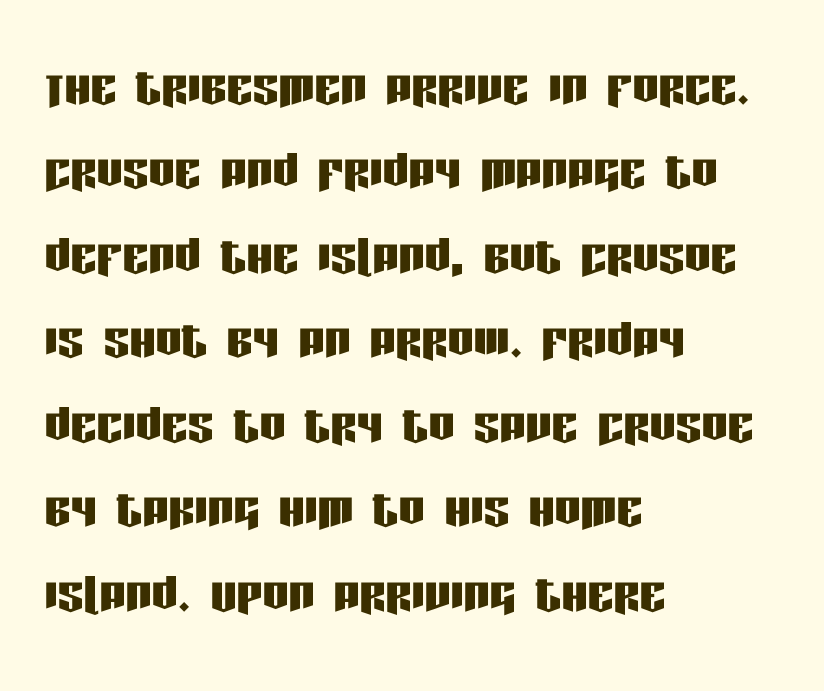
The image shows 65 px condensed sans-serif type, upright; set left-aligned, normal line spacing (1.3x), normal letter spacing, not underlined; low stroke contrast and a large x-height.
